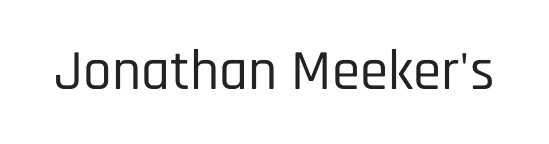
The image shows 57 px condensed sans-serif type, upright; set normal letter spacing, not underlined; low stroke contrast and a large x-height.
